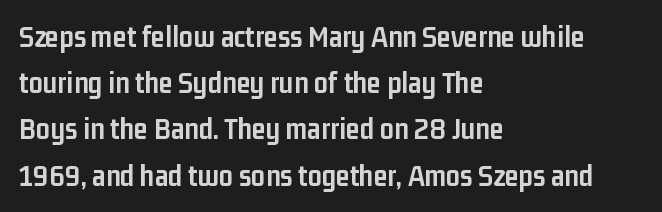
The image shows 31 px semibold, condensed sans-serif type, upright; set left-aligned, normal line spacing (1.49x), normal letter spacing, not underlined; low stroke contrast and a medium x-height.
